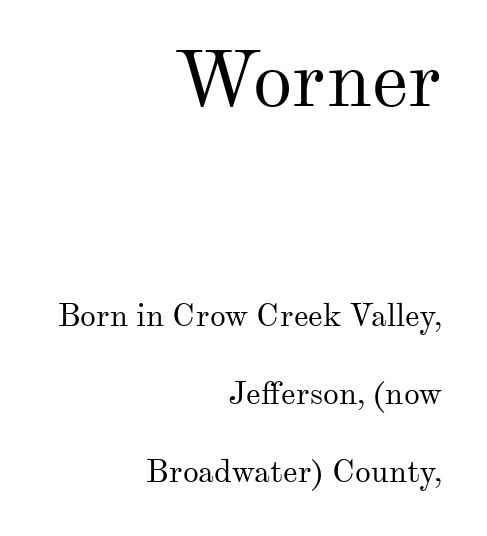
{"serif": "yes", "italic": "no", "bold": "no", "weight": "regular", "width": "normal", "stroke_contrast": "medium", "x_height": "small", "monospaced": "no", "underline": "no", "align": "right", "line_spacing": "loose", "line_spacing_ratio": 2.44, "letter_spacing": "normal", "letter_spacing_em": 0.0, "larger_block": "first", "size_ratio": 2.47, "glyph_px": 79}
